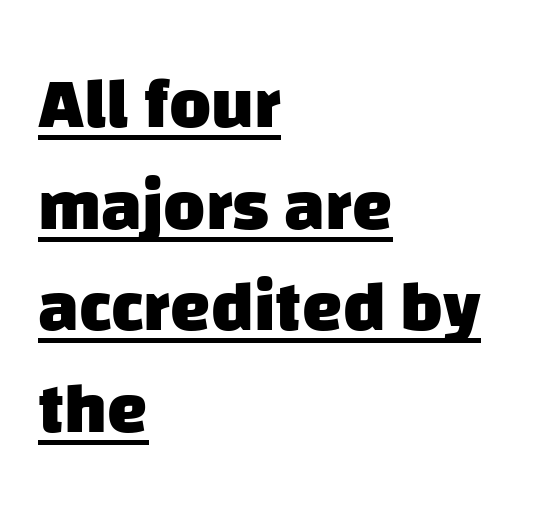
The image shows 72 px heavy sans-serif type; set left-aligned, normal line spacing (1.41x), normal letter spacing, underlined; low stroke contrast and a large x-height.
